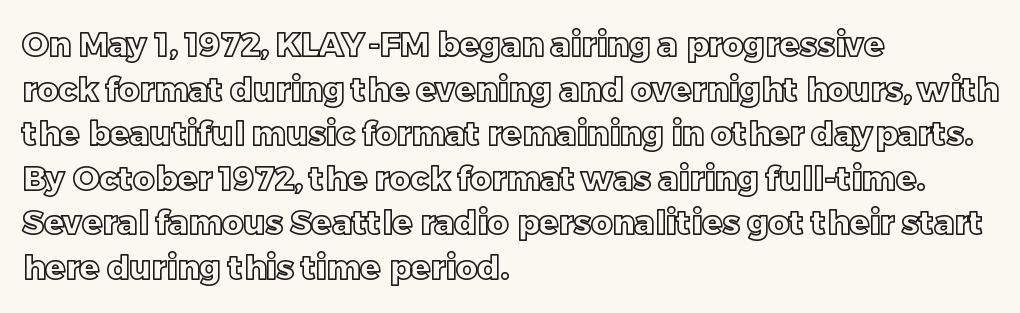
You could not count columns in this text — the font is proportionally spaced. A roman cut, with each character standing at attention. Leftover space on each line is placed entirely after the last word. Descender tails drop into unmarked territory. No extra tracking has been applied to these lines.
